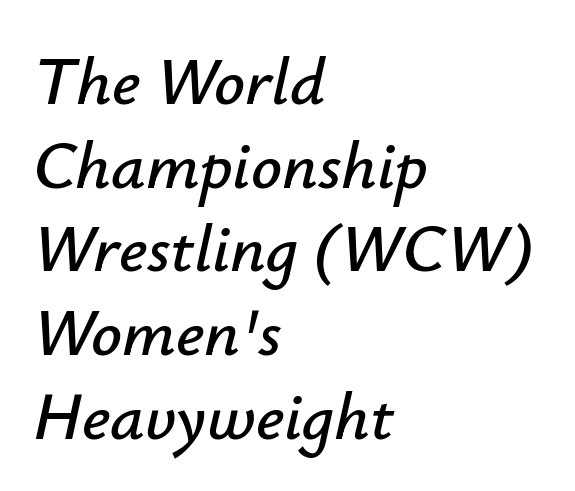
The image shows 68 px text type, italic (leaning right); set left-aligned, line spacing 1.23x, normal letter spacing, not underlined; low stroke contrast and a small x-height.
